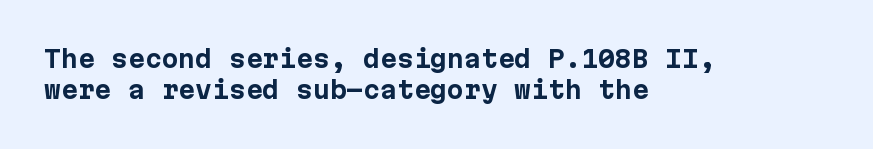
The image shows 24 px bold type, upright; set left-aligned, normal line spacing (1.3x), normal letter spacing, not underlined.
